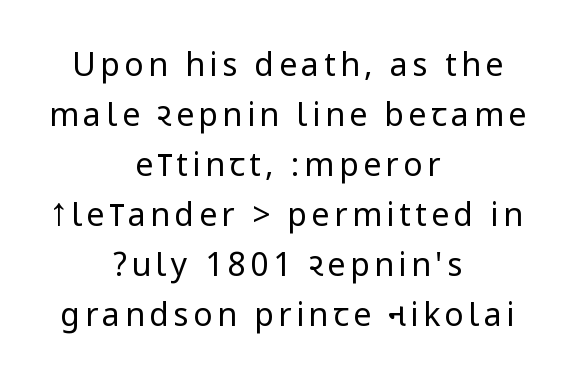
The image shows 32 px regular-weight, condensed sans-serif type, upright; set centered, normal line spacing (1.56x), not underlined; low stroke contrast.
